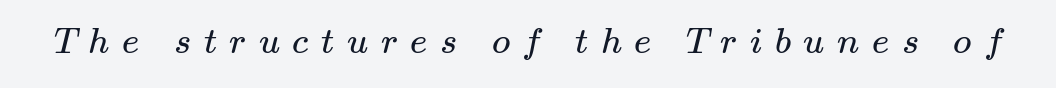
The image shows 37 px regular-weight, wide serif type; set unusually wide letter spacing (+0.34 em), not underlined; medium stroke contrast and a small x-height.
